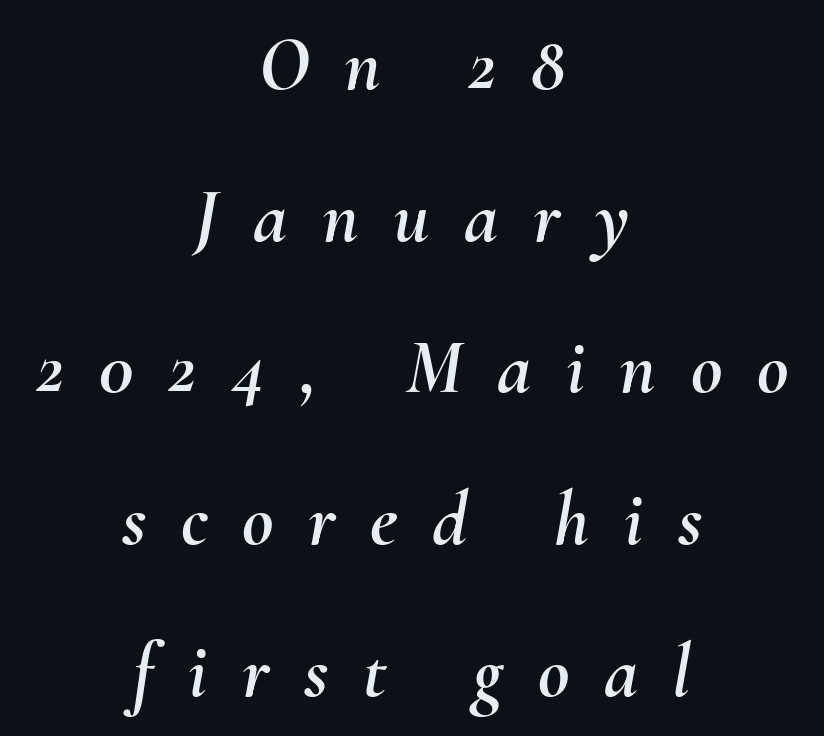
Spacing verdict: proportional, widths tailored to each character. Quick note: italic. Horizontal bands of white between lines are thick stripes. Typeset on center — no edge is straight. Spacing between characters has been opened up far beyond the box default.
